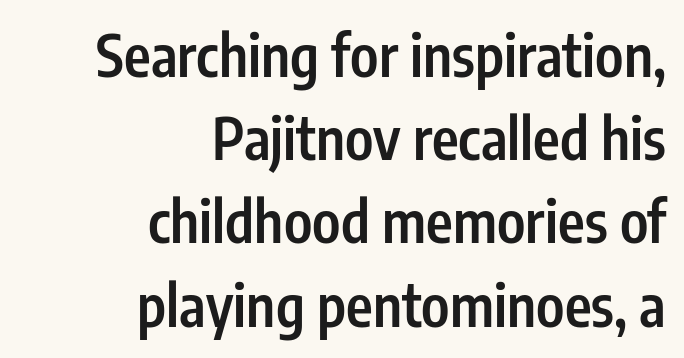
{"serif": "no", "italic": "no", "bold": "semi", "weight": "semibold", "width": "condensed", "stroke_contrast": "low", "x_height": "medium", "monospaced": "no", "underline": "no", "align": "right", "line_spacing": "normal", "line_spacing_ratio": 1.46, "letter_spacing": "normal", "letter_spacing_em": 0.0, "glyph_px": 57}
